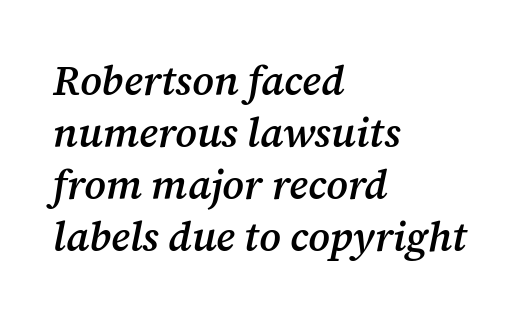
Is the block centered? No — it sits flush against the left margin. Do the characters align in a grid? No, the font is proportional. In terms of posture, this sample is oblique. Typesetter's note: demi weight, one step under bold. The foot of each line stays bare and open. The rendering uses a moderate line-height, typical for paragraphs.
